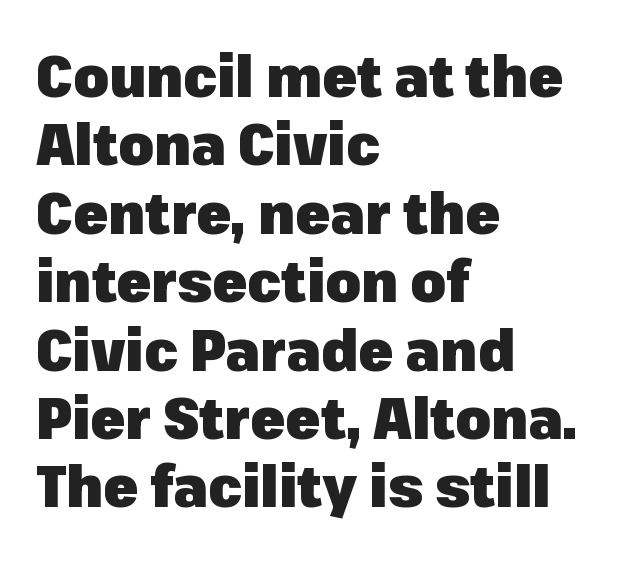
The image shows 57 px heavy sans-serif type, upright; set left-aligned, line spacing 1.2x, normal letter spacing, not underlined; low stroke contrast and a medium x-height.
